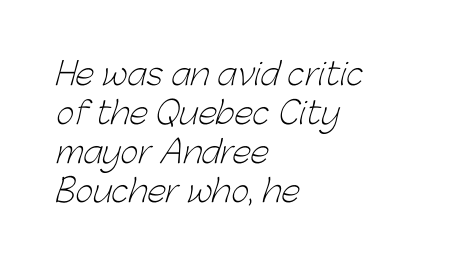
Caption: standard tracking, unaltered. Interline gaps are of average width in this sample. A quiet, ordinary-to-light weight characterises the typeface. This rendering uses left alignment, leaving the right contour irregular. The glyphs are unaccompanied by any horizontal stroke below them.
